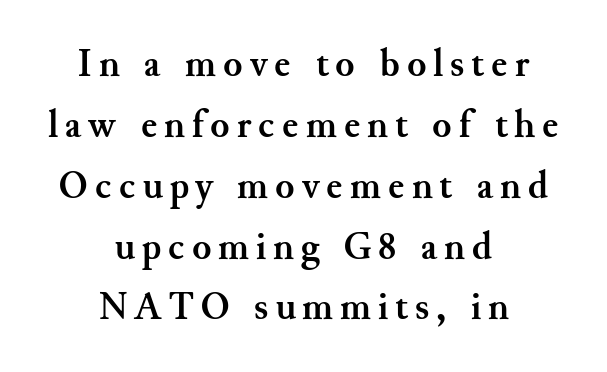
The image shows 39 px semibold serif type, upright; set centered, normal line spacing (1.56x), not underlined; medium stroke contrast and a small x-height.
